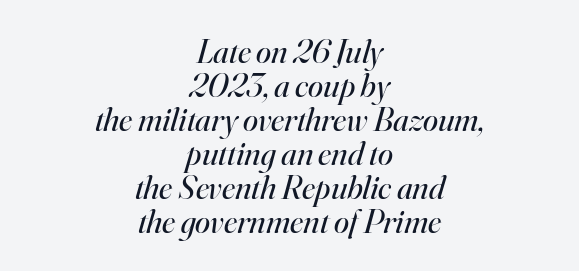
Tracking value appears to be zero — textbook default spacing. Posture: slanted. The foot of each line stays bare and open. The passage shown is typeset with a serif family. Is there much room between lines? No — they nearly touch.
